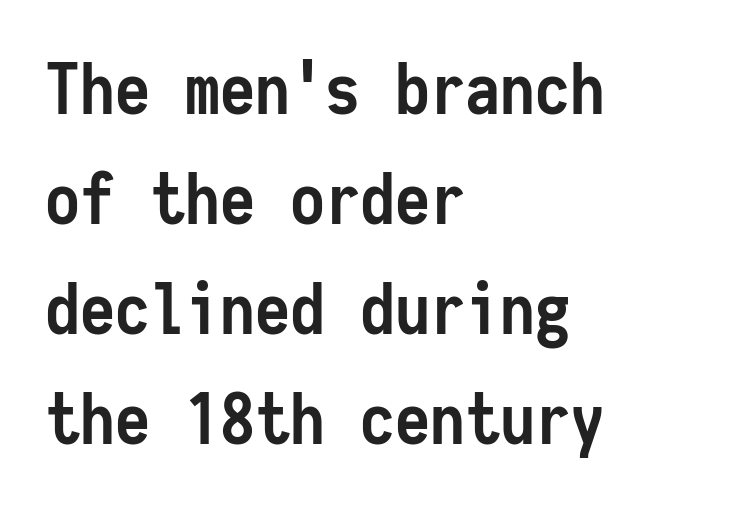
Q: Is the text bold? A: Yes.
Q: Is the text italic (slanted)? A: No, it is upright.
Q: Is the typeface a serif or a sans-serif typeface? A: Sans-serif.
Q: Is the text underlined? A: No.
Q: How is the paragraph aligned? A: Left-aligned.
Q: Is the spacing between letters normal or unusually wide? A: Normal.
Q: Is the spacing between lines tight, normal or loose? A: Normal.
Q: Width (condensed, normal, or wide)? A: Condensed.
Q: Stroke contrast? A: Low.
Q: x-height? A: Medium.
Q: Monospaced? A: Yes.
